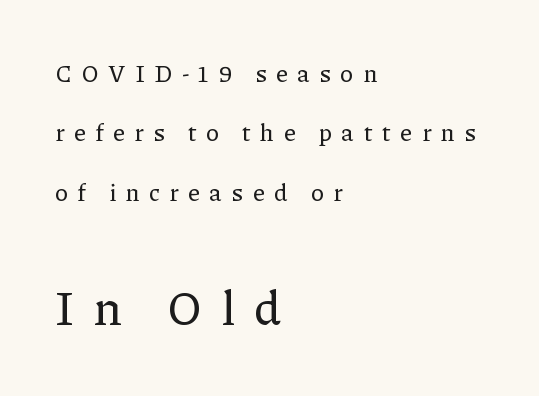
Between one letter and the next there's a generous, obvious gap. Only glyphs here, with clear space below each row. Students, observe: this is what heavily led, spacious text looks like. The paragraph has a hard left edge and a soft right edge. It's the straight-up-and-down kind of type.
